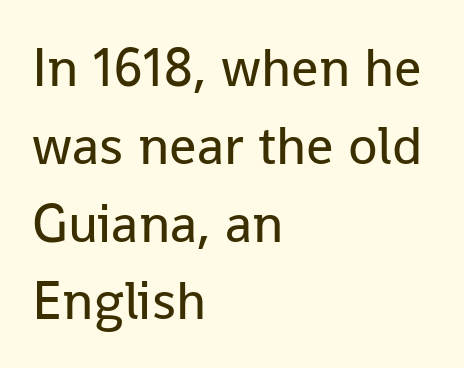
The image shows 54 px regular-weight sans-serif type, upright; set left-aligned, normal line spacing (1.44x), normal letter spacing, not underlined; low stroke contrast and a medium x-height.
